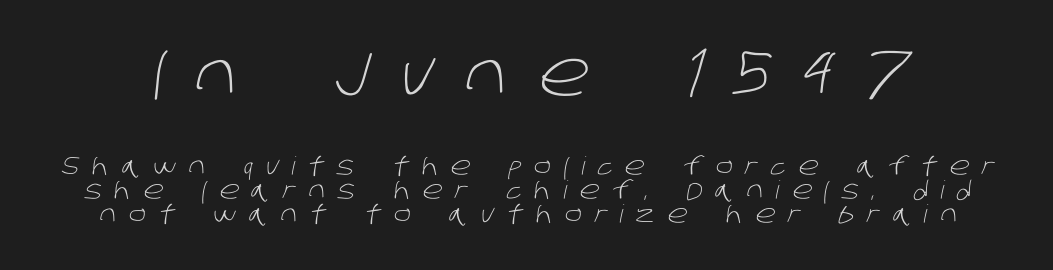
Q: Is the text bold? A: No.
Q: Is the typeface a serif or a sans-serif typeface? A: Sans-serif.
Q: Is the text underlined? A: No.
Q: Is the spacing between letters normal or unusually wide? A: Unusually wide.
Q: Is the spacing between lines tight, normal or loose? A: Tight.
Q: Which block of text is set in a larger size, the first (top) or the second (bottom)? A: The first (top) one.
Q: Width (condensed, normal, or wide)? A: Normal.
Q: Stroke contrast? A: Low.
Q: x-height? A: Large.
Q: Monospaced? A: No.
